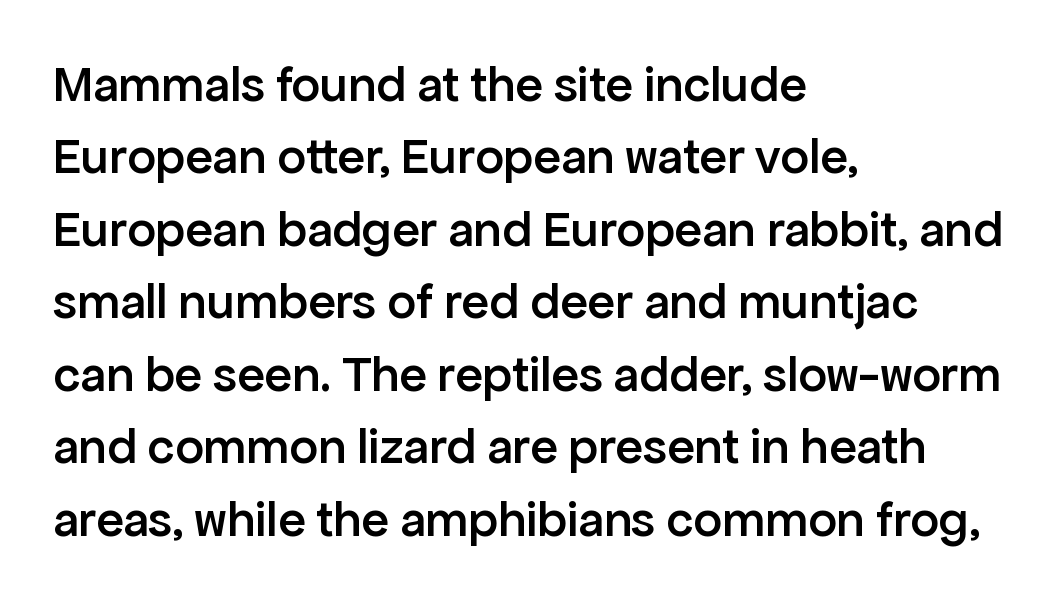
{"serif": "no", "italic": "no", "bold": "semi", "weight": "semibold", "width": "normal", "stroke_contrast": "low", "x_height": "medium", "monospaced": "no", "underline": "no", "align": "left", "line_spacing": "normal", "line_spacing_ratio": 1.42, "letter_spacing": "normal", "letter_spacing_em": 0.0, "glyph_px": 51}
